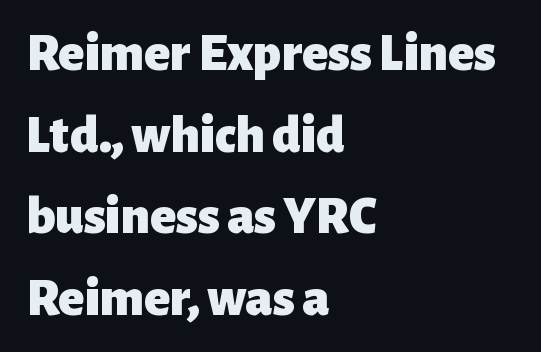
Q: Is the text bold? A: Yes.
Q: Is the text italic (slanted)? A: No, it is upright.
Q: Is the typeface a serif or a sans-serif typeface? A: Sans-serif.
Q: Is the text underlined? A: No.
Q: How is the paragraph aligned? A: Left-aligned.
Q: Is the spacing between letters normal or unusually wide? A: Normal.
Q: Is the spacing between lines tight, normal or loose? A: Normal.
Q: Width (condensed, normal, or wide)? A: Normal.
Q: Stroke contrast? A: Low.
Q: x-height? A: Medium.
Q: Monospaced? A: No.
